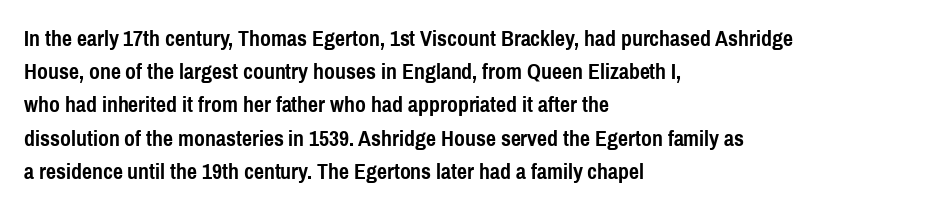
Q: Is the text bold? A: Yes.
Q: Is the text italic (slanted)? A: No, it is upright.
Q: Is the text underlined? A: No.
Q: How is the paragraph aligned? A: Left-aligned.
Q: Is the spacing between letters normal or unusually wide? A: Normal.
Q: Is the spacing between lines tight, normal or loose? A: Normal.
